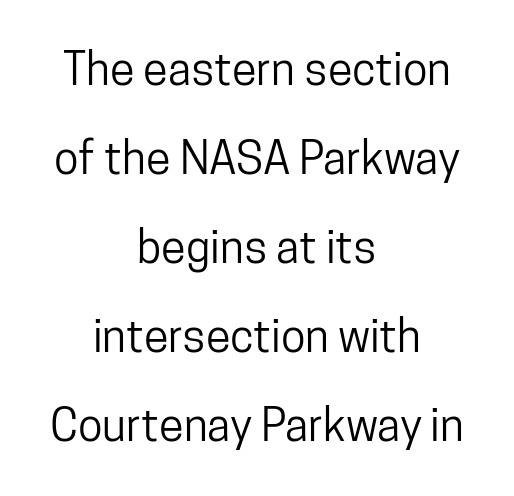
{"serif": "no", "italic": "no", "width": "condensed", "stroke_contrast": "low", "x_height": "medium", "monospaced": "no", "underline": "no", "align": "center", "line_spacing": "loose", "line_spacing_ratio": 1.98, "letter_spacing": "normal", "letter_spacing_em": 0.0, "glyph_px": 45}
